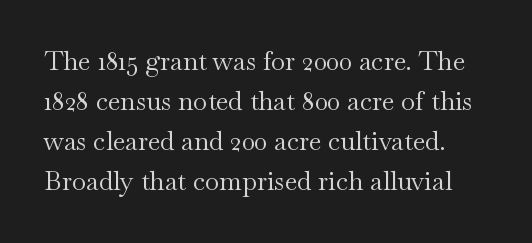
{"italic": "no", "bold": "no", "underline": "no", "line_spacing": "normal", "line_spacing_ratio": 1.54, "letter_spacing": "normal", "letter_spacing_em": 0.0, "glyph_px": 26}
